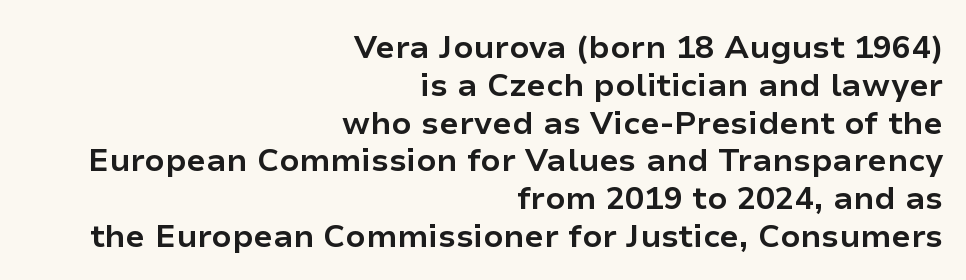
The image shows 32 px bold sans-serif type, upright; set right-aligned, line spacing 1.18x, normal letter spacing, not underlined; low stroke contrast and a medium x-height.
